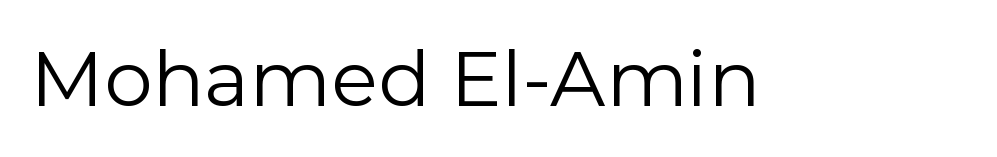
{"serif": "no", "italic": "no", "bold": "no", "weight": "regular", "width": "normal", "stroke_contrast": "low", "x_height": "medium", "monospaced": "no", "underline": "no", "letter_spacing": "normal", "letter_spacing_em": 0.0, "glyph_px": 77}
